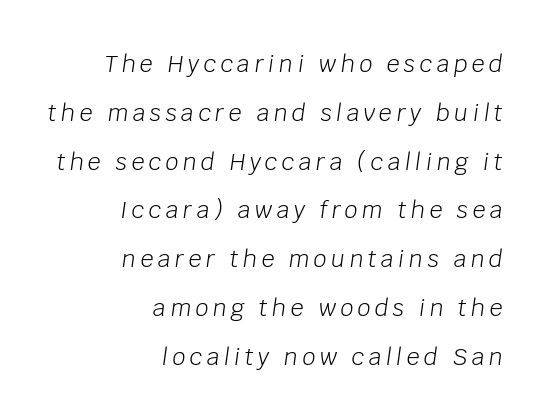
{"italic": "yes", "lean": "right", "slant_degrees": 8, "bold": "no", "underline": "no", "align": "right", "line_spacing": "loose", "line_spacing_ratio": 2.12, "glyph_px": 23}
